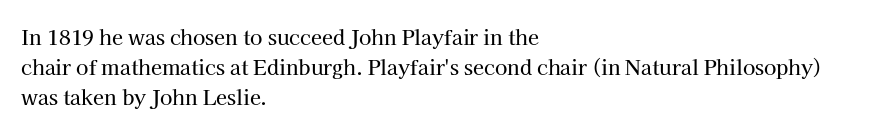
Notice how descenders clear the ascenders below comfortably — that's standard leading. In terms of letterspacing, this is plain default setting. Descender tails drop into unmarked territory. Layout note: lines flush left. The typography opts for an upright posture over an oblique one.
